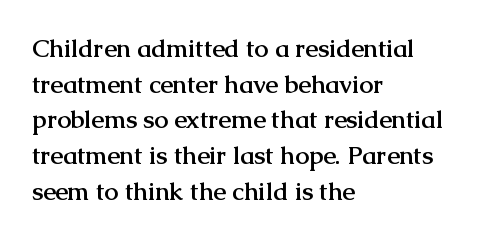
This rendering leaves character spacing at its baseline value. Any mark beneath the type? The region is blank. This is roman type, the default non-slanted kind. Pretty heavy lettering here — definitely bold. Notice how descenders clear the ascenders below comfortably — that's standard leading. All the whitespace from short lines collects on the right.
